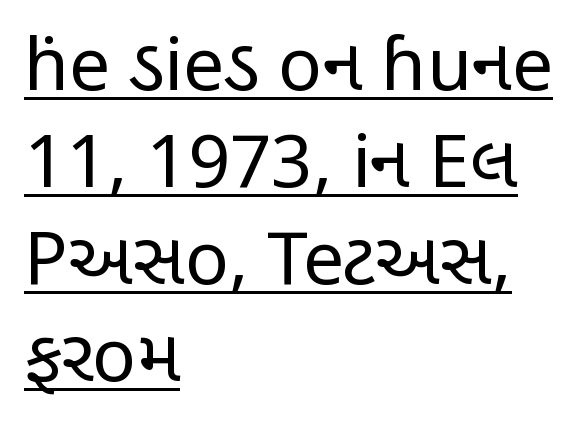
Q: Is the text bold? A: No.
Q: Is the text italic (slanted)? A: No, it is upright.
Q: Is the typeface a serif or a sans-serif typeface? A: Sans-serif.
Q: Is the text underlined? A: Yes.
Q: How is the paragraph aligned? A: Left-aligned.
Q: Is the spacing between letters normal or unusually wide? A: Normal.
Q: Is the spacing between lines tight, normal or loose? A: Normal.
Q: Width (condensed, normal, or wide)? A: Condensed.
Q: Stroke contrast? A: Low.
Q: x-height? A: Large.
Q: Monospaced? A: No.
